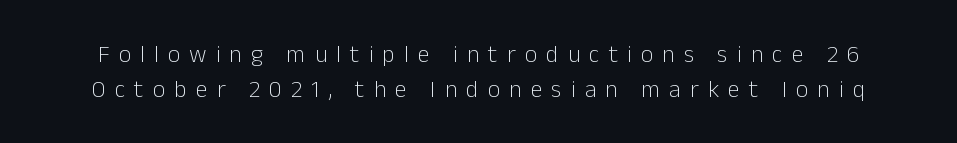
The image shows 24 px text type, upright; set normal line spacing (1.46x), unusually wide letter spacing (+0.38 em), not underlined.
